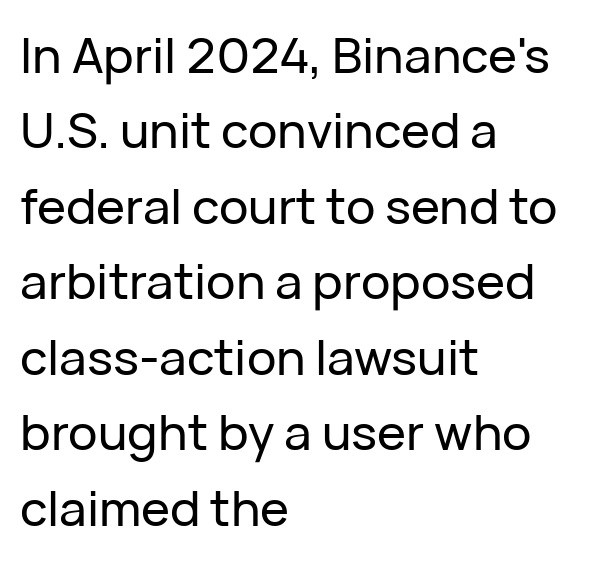
Q: Is the text italic (slanted)? A: No, it is upright.
Q: Is the typeface a serif or a sans-serif typeface? A: Sans-serif.
Q: Is the text underlined? A: No.
Q: How is the paragraph aligned? A: Left-aligned.
Q: Is the spacing between letters normal or unusually wide? A: Normal.
Q: Is the spacing between lines tight, normal or loose? A: Normal.
Q: Width (condensed, normal, or wide)? A: Normal.
Q: Stroke contrast? A: Low.
Q: x-height? A: Medium.
Q: Monospaced? A: No.
